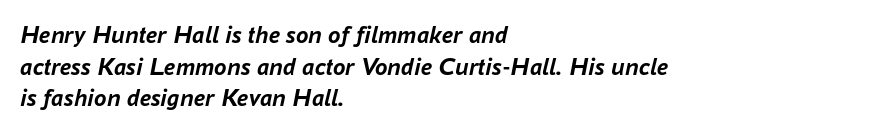
{"italic": "yes", "lean": "right", "slant_degrees": 16, "bold": "yes", "underline": "no", "align": "left", "line_spacing": "normal", "line_spacing_ratio": 1.27, "letter_spacing": "normal", "letter_spacing_em": 0.0, "glyph_px": 25}
